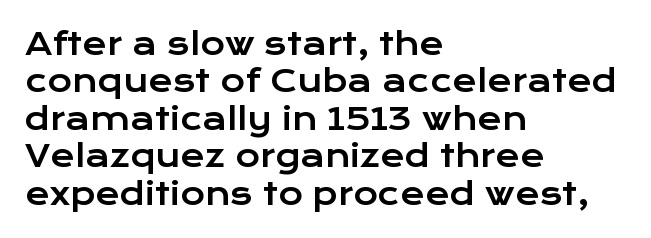
{"serif": "no", "italic": "no", "width": "wide", "stroke_contrast": "low", "x_height": "medium", "monospaced": "no", "underline": "no", "align": "left", "line_spacing": "normal", "line_spacing_ratio": 1.25, "letter_spacing": "normal", "letter_spacing_em": 0.0, "glyph_px": 30}
